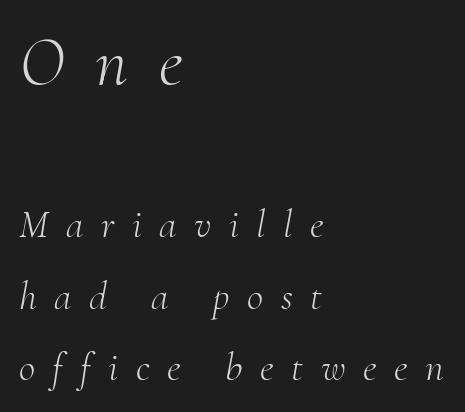
The image shows 70 px light serif type, italic (leaning right); set left-aligned, line spacing 1.79x, unusually wide letter spacing (+0.44 em), not underlined; the first (top) block is 1.75x larger; medium stroke contrast and a small x-height.
